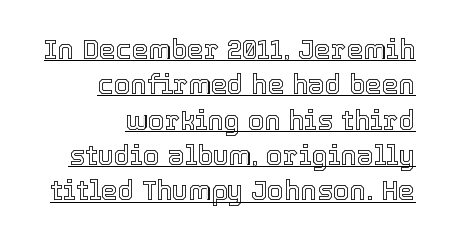
The lines in this sample share a right terminus and differ only in where they begin. Spacing between characters is what you'd get straight out of the box. Every stem runs plumb, perpendicular to the baseline. This sample keeps an unexceptional amount of space between lines. Looks like someone drew a line under every word here.
